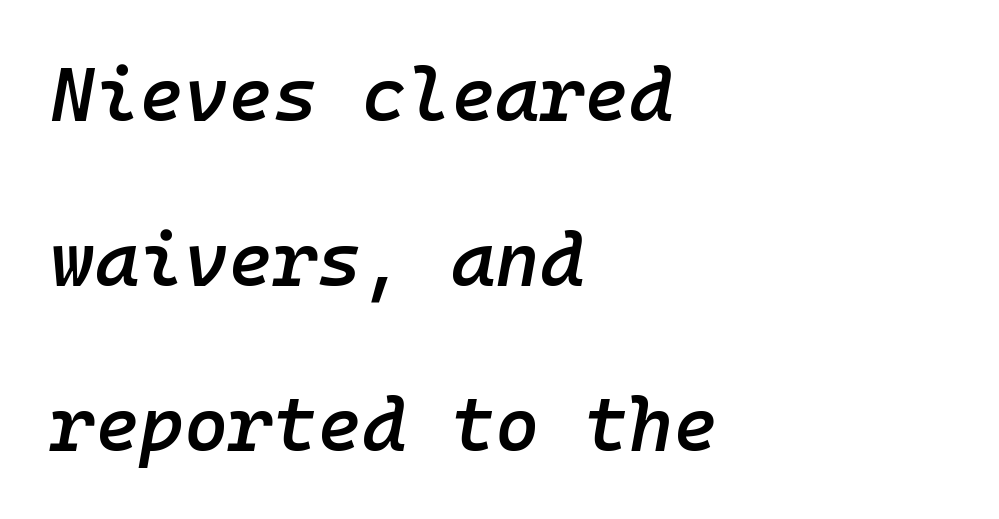
The lines are spread far apart with generous leading. You could call the tracking neutral — neither tight nor loose. Every row of glyphs begins at an identical x-position on the left. These lines are rendered in a fixed-pitch font.
